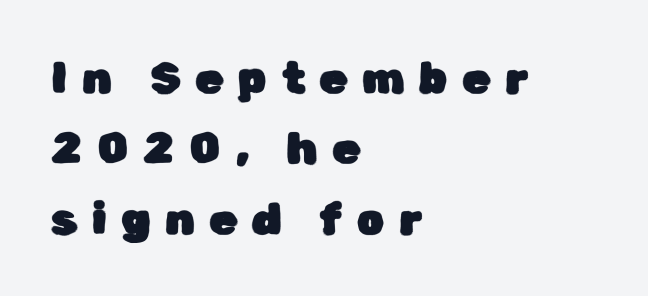
The setting favours the left margin, as ordinary paragraphs usually do. A typesetter would call this proportional, since set widths differ per character. Every stem runs plumb, perpendicular to the baseline. Letters rest on an invisible, unmarked baseline. Between one letter and the next there's a generous, obvious gap. Vertical spacing — default.
